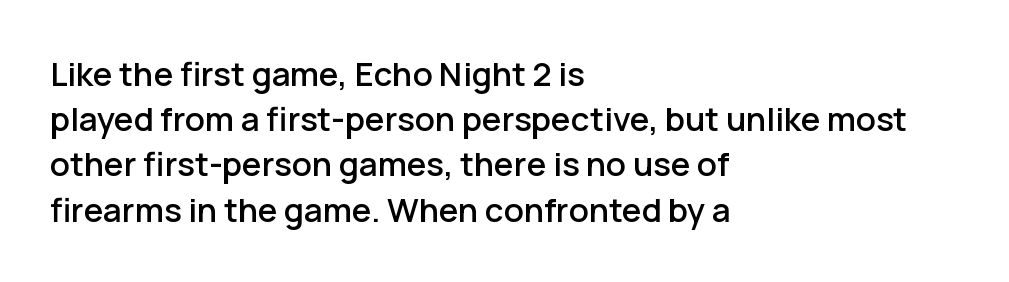
Q: Is the text italic (slanted)? A: No, it is upright.
Q: Is the typeface a serif or a sans-serif typeface? A: Sans-serif.
Q: Is the text underlined? A: No.
Q: How is the paragraph aligned? A: Left-aligned.
Q: Is the spacing between letters normal or unusually wide? A: Normal.
Q: Is the spacing between lines tight, normal or loose? A: Normal.
Q: Width (condensed, normal, or wide)? A: Normal.
Q: Stroke contrast? A: Low.
Q: x-height? A: Medium.
Q: Monospaced? A: No.
